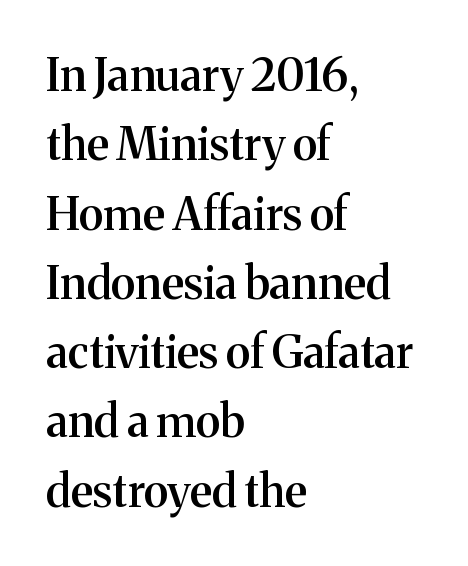
The image shows 45 px semibold serif type, upright; set left-aligned, normal line spacing (1.54x), normal letter spacing, not underlined; medium stroke contrast and a medium x-height.
